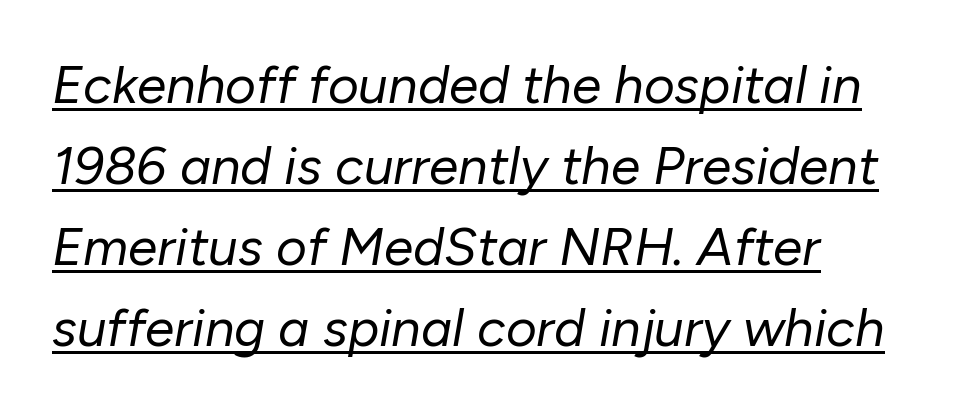
{"italic": "yes", "lean": "right", "slant_degrees": 10, "bold": "no", "weight": "regular", "width": "normal", "stroke_contrast": "low", "x_height": "medium", "monospaced": "no", "underline": "yes", "line_spacing": "normal", "line_spacing_ratio": 1.53, "letter_spacing": "normal", "letter_spacing_em": 0.0, "glyph_px": 53}
